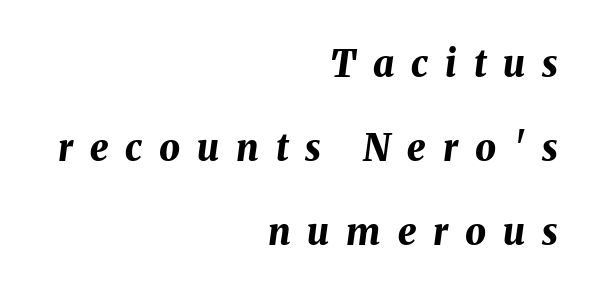
Q: Is the text bold? A: Yes.
Q: Is the text italic (slanted)? A: Yes, it leans right by about 8 degrees.
Q: Is the text underlined? A: No.
Q: How is the paragraph aligned? A: Right-aligned.
Q: Is the spacing between letters normal or unusually wide? A: Unusually wide.
Q: Is the spacing between lines tight, normal or loose? A: Loose.
Q: Width (condensed, normal, or wide)? A: Normal.
Q: Stroke contrast? A: Medium.
Q: x-height? A: Medium.
Q: Monospaced? A: No.
